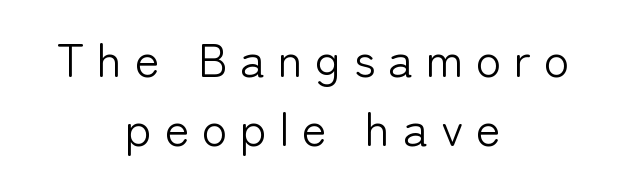
Q: Is the text bold? A: No.
Q: Is the text italic (slanted)? A: No, it is upright.
Q: Is the typeface a serif or a sans-serif typeface? A: Sans-serif.
Q: Is the text underlined? A: No.
Q: How is the paragraph aligned? A: Centered.
Q: Is the spacing between letters normal or unusually wide? A: Unusually wide.
Q: Is the spacing between lines tight, normal or loose? A: Normal.
Q: Width (condensed, normal, or wide)? A: Normal.
Q: Stroke contrast? A: Low.
Q: x-height? A: Medium.
Q: Monospaced? A: No.
